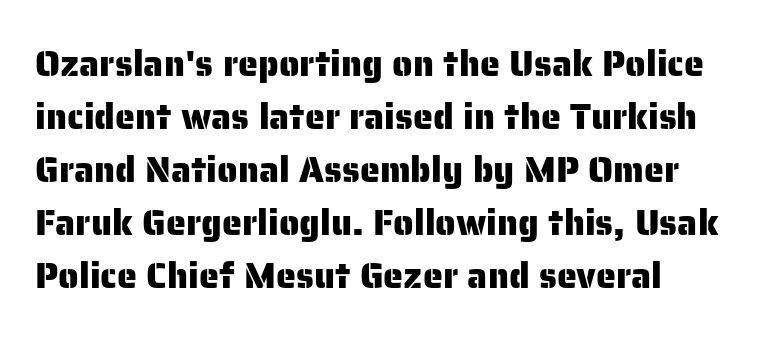
The image shows 36 px sans-serif type, upright; set left-aligned, normal line spacing (1.47x), normal letter spacing, not underlined; low stroke contrast and a medium x-height.
